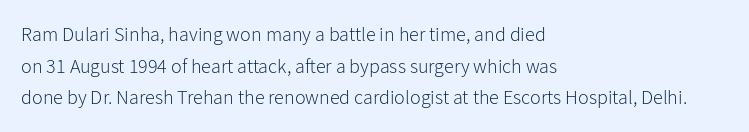
The image shows 20 px text type, upright; set left-aligned, normal line spacing (1.58x), normal letter spacing, not underlined.
